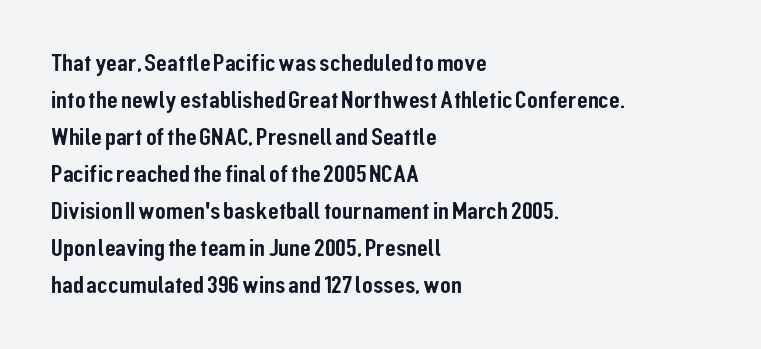
{"italic": "no", "underline": "no", "align": "left", "line_spacing": "normal", "line_spacing_ratio": 1.48, "letter_spacing": "normal", "letter_spacing_em": 0.0, "glyph_px": 25}
